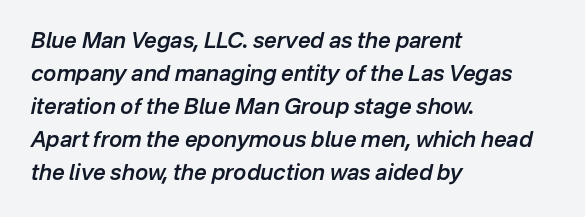
The image shows 22 px text type, italic (leaning right); set left-aligned, normal line spacing (1.5x), normal letter spacing, not underlined.
